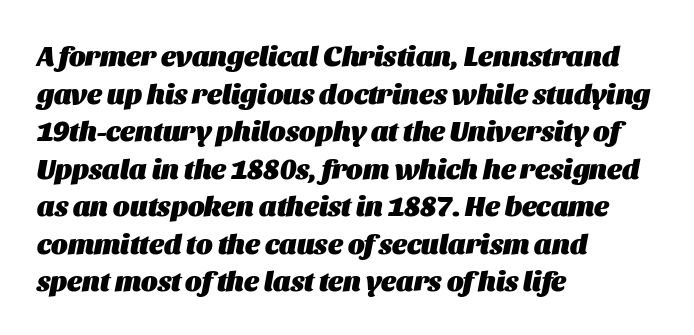
The letters are slanted; this is an italic face. Does the copy run flush right? No — it runs flush left. Every letter is thick-stroked: bold, no question. Between one letter and the next there's only the usual sliver of space.
